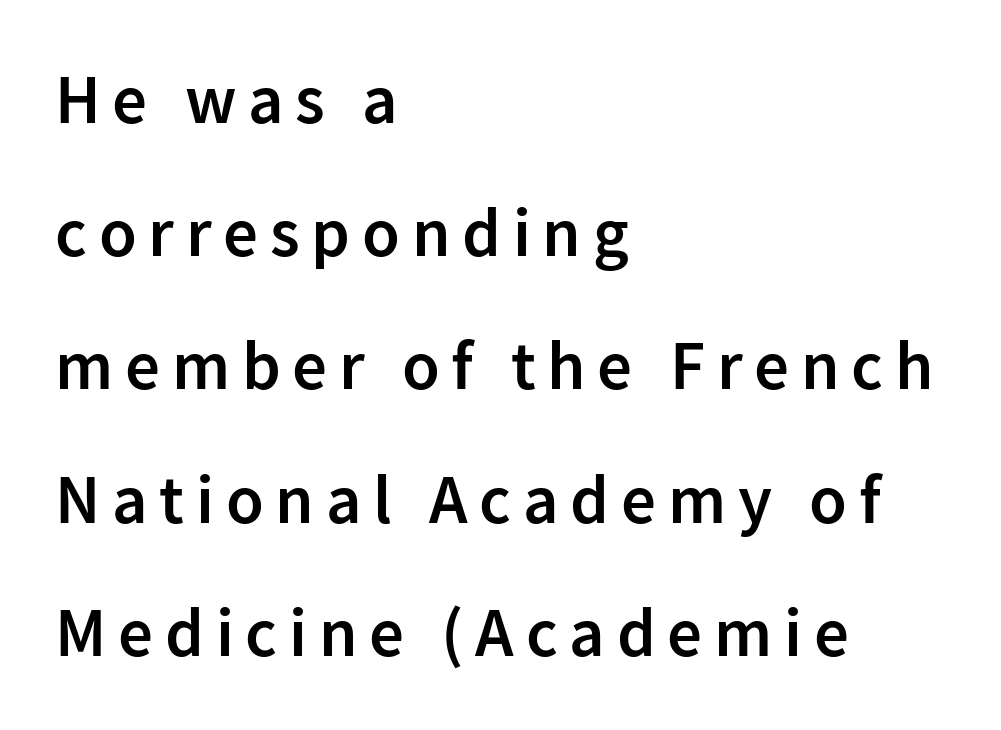
The typesetter chose a ragged-right arrangement here. A typesetter would call this leading open, well beyond the default. A semibold gives these letters moderate extra thickness, short of bold. Lines of text with bare space underneath.
